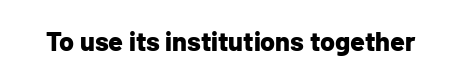
{"italic": "no", "bold": "yes", "underline": "no", "letter_spacing": "normal", "letter_spacing_em": 0.0, "glyph_px": 27}
